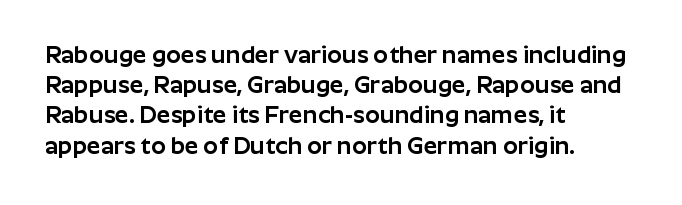
Q: Is the text italic (slanted)? A: No, it is upright.
Q: Is the text underlined? A: No.
Q: How is the paragraph aligned? A: Left-aligned.
Q: Is the spacing between letters normal or unusually wide? A: Normal.
Q: Is the spacing between lines tight, normal or loose? A: Normal.
